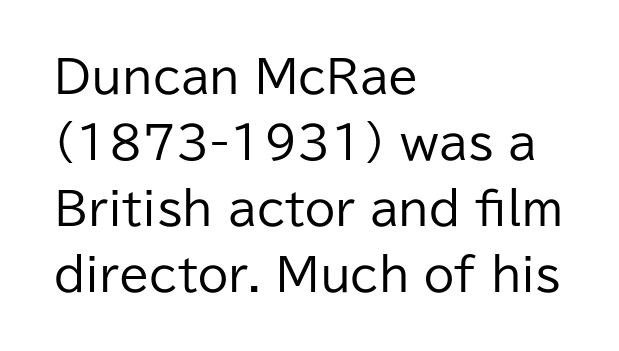
This is sans-serif lettering, the kind often seen on screens and signage. Notice how the stems are strictly vertical — no italics here. The lines in this sample share a left origin and differ only in where they stop. Stroke thickness stays within the range of a standard reading face or lighter.
